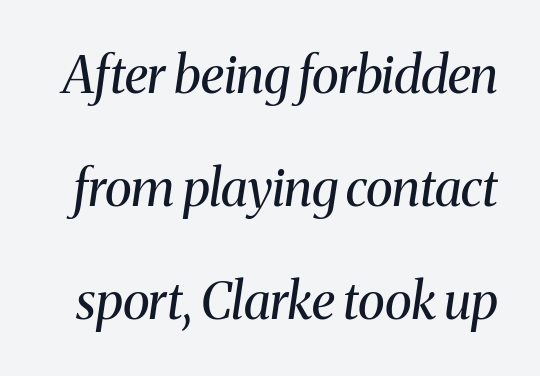
The letters look calm and open, with moderate or lighter stems. Quick note: italic. Do the characters align in a grid? No, the font is proportional. Leading: increased.
